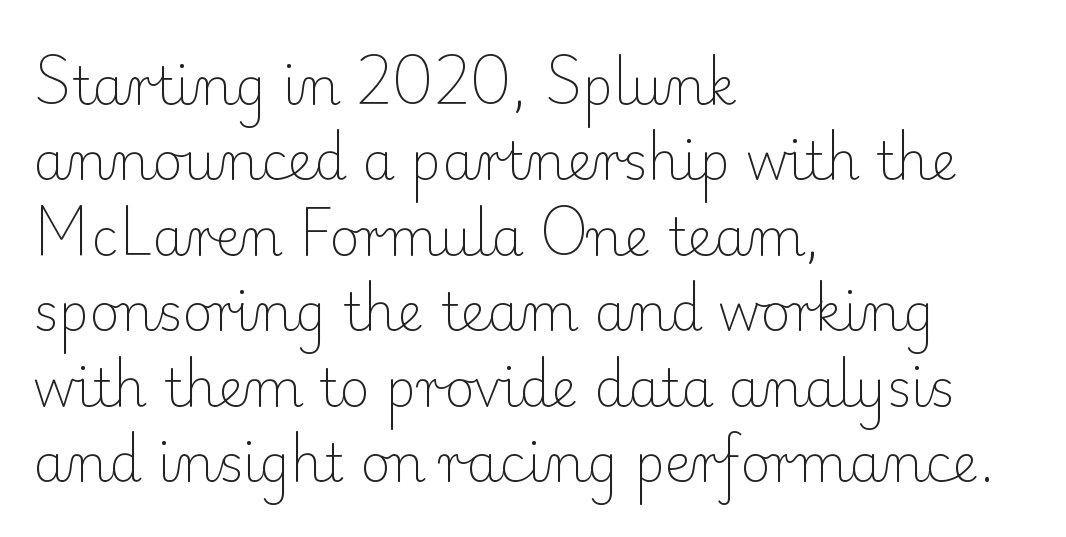
{"serif": "yes", "italic": "no", "bold": "no", "weight": "light", "width": "normal", "stroke_contrast": "low", "x_height": "small", "monospaced": "no", "underline": "no", "align": "left", "line_spacing": "normal", "line_spacing_ratio": 1.45, "letter_spacing": "normal", "letter_spacing_em": 0.0, "glyph_px": 52}
